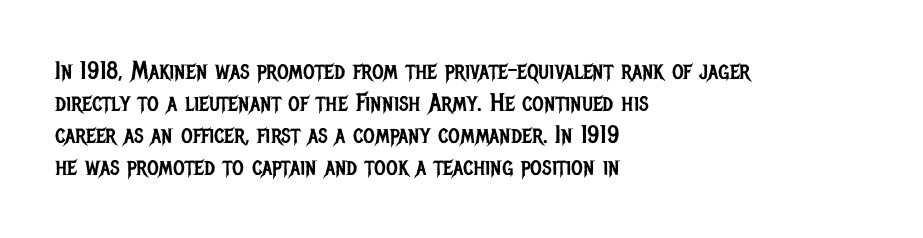
Q: Is the text bold? A: No.
Q: Is the text italic (slanted)? A: No, it is upright.
Q: Is the text underlined? A: No.
Q: How is the paragraph aligned? A: Left-aligned.
Q: Is the spacing between letters normal or unusually wide? A: Normal.
Q: Is the spacing between lines tight, normal or loose? A: Normal.
